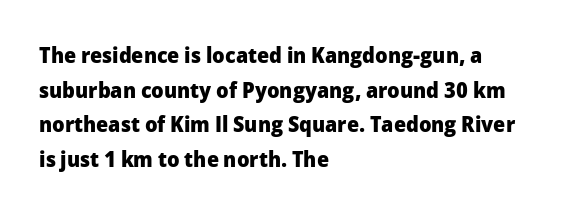
Q: Is the text bold? A: Yes.
Q: Is the text italic (slanted)? A: No, it is upright.
Q: Is the text underlined? A: No.
Q: How is the paragraph aligned? A: Left-aligned.
Q: Is the spacing between letters normal or unusually wide? A: Normal.
Q: Is the spacing between lines tight, normal or loose? A: Normal.
